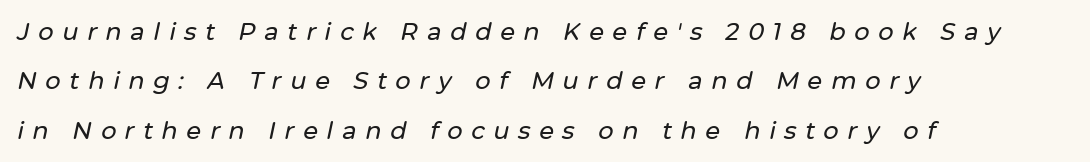
The image shows 24 px text type, italic (leaning right); set left-aligned, loose line spacing (2.06x), unusually wide letter spacing (+0.36 em), not underlined.
